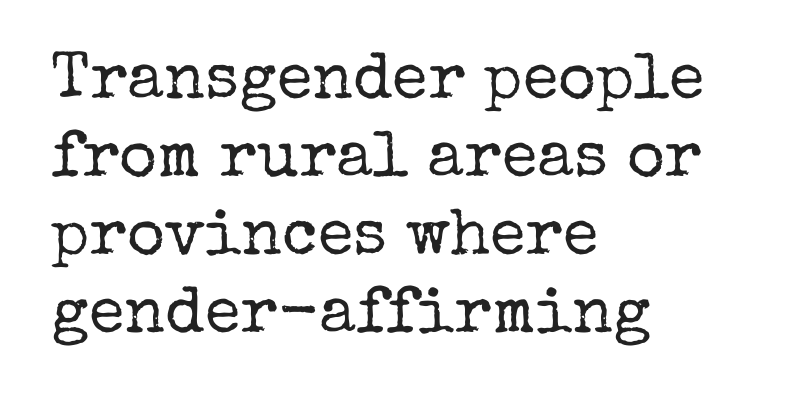
Glance below the letters and you will spot only blank space. Varying glyph widths throughout — classic text-font behaviour. Weight: regular or lighter. The gaps between neighbouring characters are ordinary and unremarkable. Layout note: lines flush left. You can tell it's not italic because the verticals are truly vertical.
